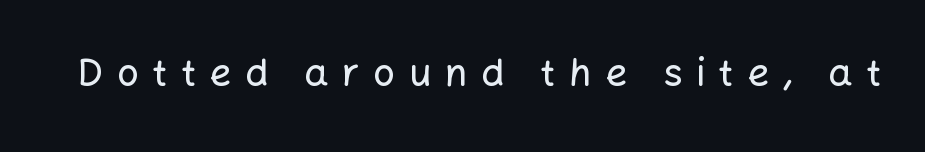
Observe the absence of serifs on each vertical stroke in this sample. Spacing verdict: proportional, widths tailored to each character. Decoration check: the copy has no underline. You could only call the tracking loose — the letters float apart. This sample uses an upright cut, with every glyph sitting square on the baseline.
